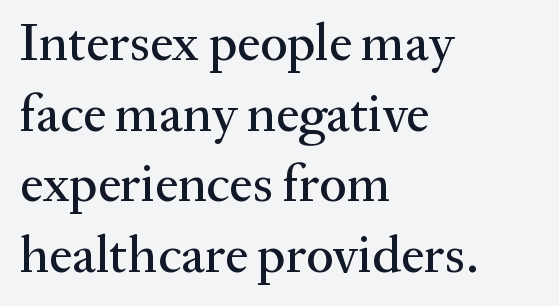
{"serif": "yes", "italic": "no", "width": "normal", "stroke_contrast": "medium", "x_height": "medium", "monospaced": "no", "underline": "no", "align": "left", "line_spacing": "normal", "line_spacing_ratio": 1.36, "letter_spacing": "normal", "letter_spacing_em": 0.0, "glyph_px": 52}
